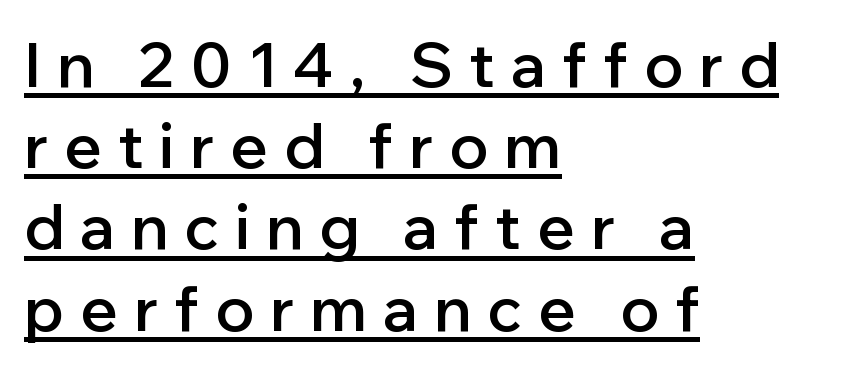
The image shows 62 px semibold sans-serif type, upright; set left-aligned, normal line spacing (1.31x), unusually wide letter spacing (+0.26 em), underlined; low stroke contrast and a medium x-height.
